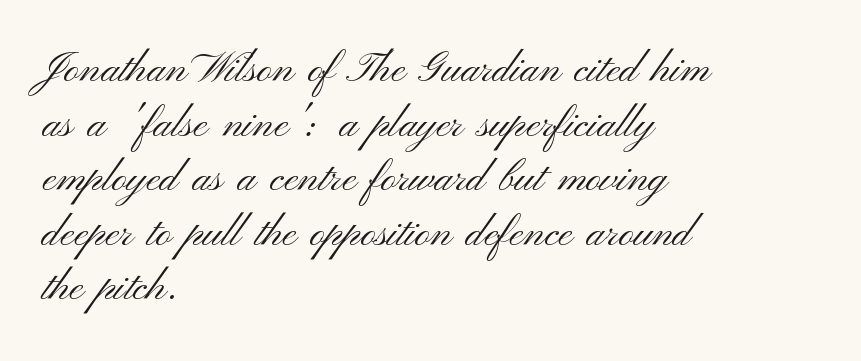
Are there feet on the stems? There aren't — it's a sans. The baseline area is clear. Nothing unusual about the tracking: characters are spaced as the font intends.
